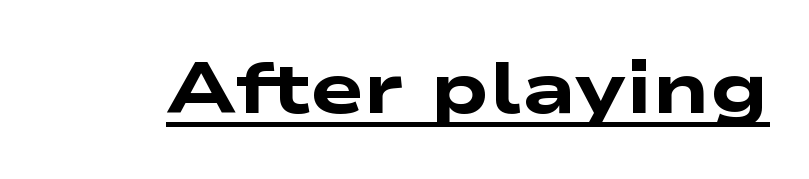
Q: Is the text bold? A: Yes.
Q: Is the typeface a serif or a sans-serif typeface? A: Sans-serif.
Q: Is the text underlined? A: Yes.
Q: Is the spacing between letters normal or unusually wide? A: Normal.
Q: Width (condensed, normal, or wide)? A: Wide.
Q: Stroke contrast? A: Low.
Q: x-height? A: Medium.
Q: Monospaced? A: No.
